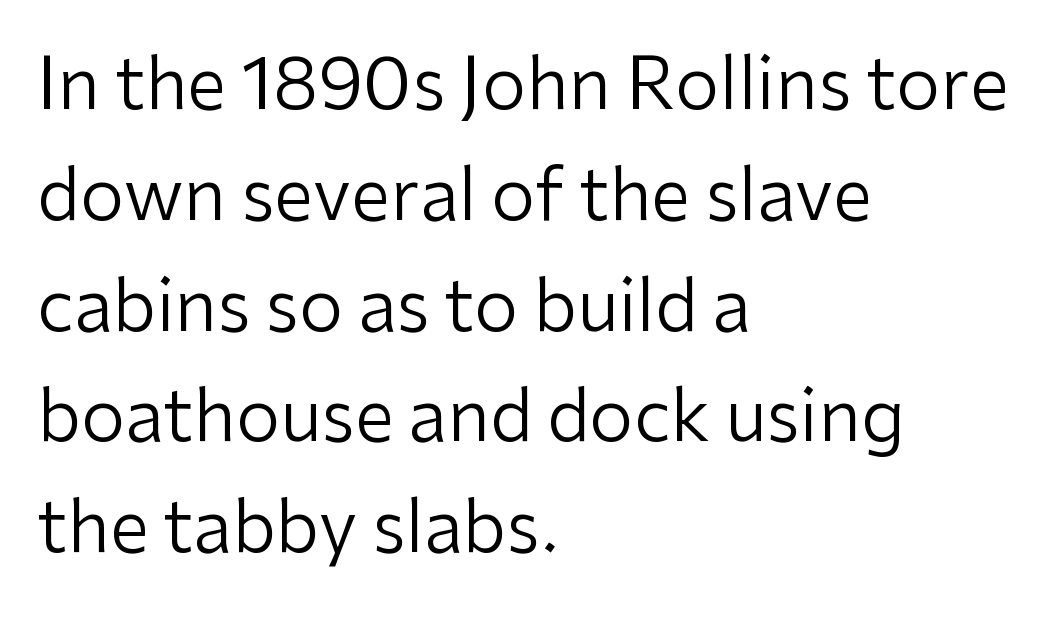
{"serif": "no", "italic": "no", "bold": "no", "weight": "regular", "width": "normal", "stroke_contrast": "low", "x_height": "medium", "monospaced": "no", "underline": "no", "align": "left", "line_spacing": "normal", "line_spacing_ratio": 1.56, "letter_spacing": "normal", "letter_spacing_em": 0.0, "glyph_px": 71}
